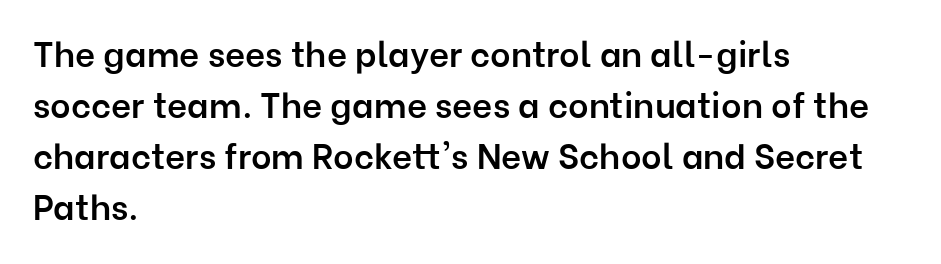
Is the block centered? No — it sits flush against the left margin. Bold? Not quite — semibold, heavier than regular but stopping short. The letters advance in unequal steps, a hallmark of proportional type. Type without underlining. Vertical spacing — default.
